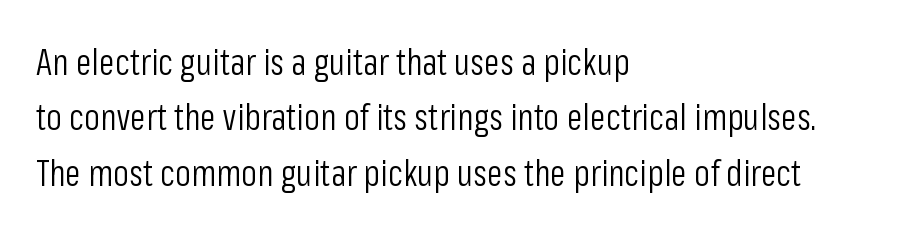
Q: Is the text bold? A: No.
Q: Is the text italic (slanted)? A: No, it is upright.
Q: Is the typeface a serif or a sans-serif typeface? A: Sans-serif.
Q: Is the text underlined? A: No.
Q: How is the paragraph aligned? A: Left-aligned.
Q: Is the spacing between letters normal or unusually wide? A: Normal.
Q: Is the spacing between lines tight, normal or loose? A: Normal.
Q: Width (condensed, normal, or wide)? A: Condensed.
Q: Stroke contrast? A: Low.
Q: x-height? A: Medium.
Q: Monospaced? A: No.
